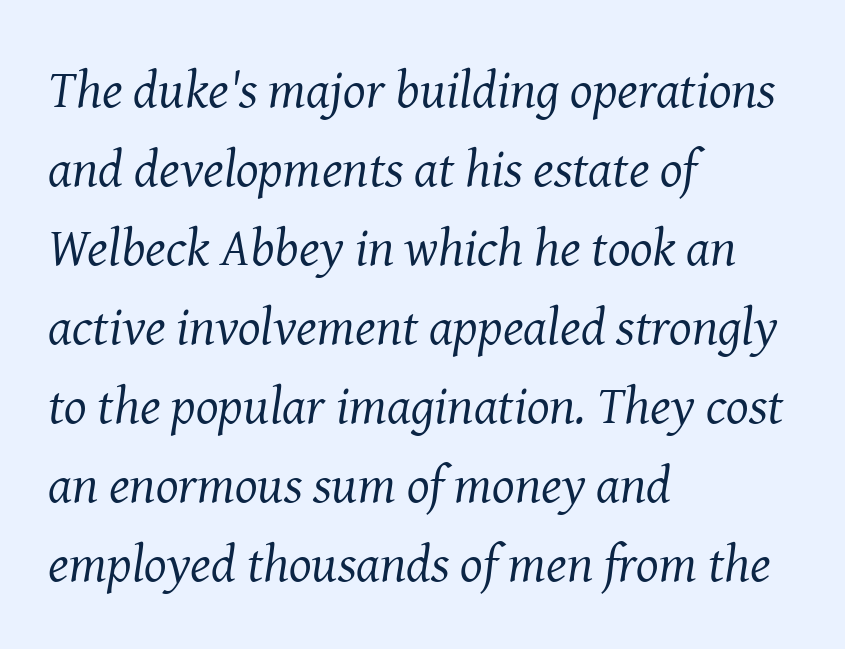
Q: Is the text bold? A: No.
Q: Is the text italic (slanted)? A: Yes, it leans right by about 8 degrees.
Q: Is the typeface a serif or a sans-serif typeface? A: Serif.
Q: Is the text underlined? A: No.
Q: How is the paragraph aligned? A: Left-aligned.
Q: Is the spacing between letters normal or unusually wide? A: Normal.
Q: Is the spacing between lines tight, normal or loose? A: Normal.
Q: Width (condensed, normal, or wide)? A: Normal.
Q: Stroke contrast? A: Medium.
Q: x-height? A: Medium.
Q: Monospaced? A: No.
